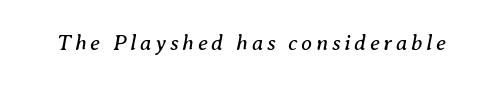
Q: Is the text bold? A: No.
Q: Is the text italic (slanted)? A: Yes, it leans right by about 8 degrees.
Q: Is the text underlined? A: No.
